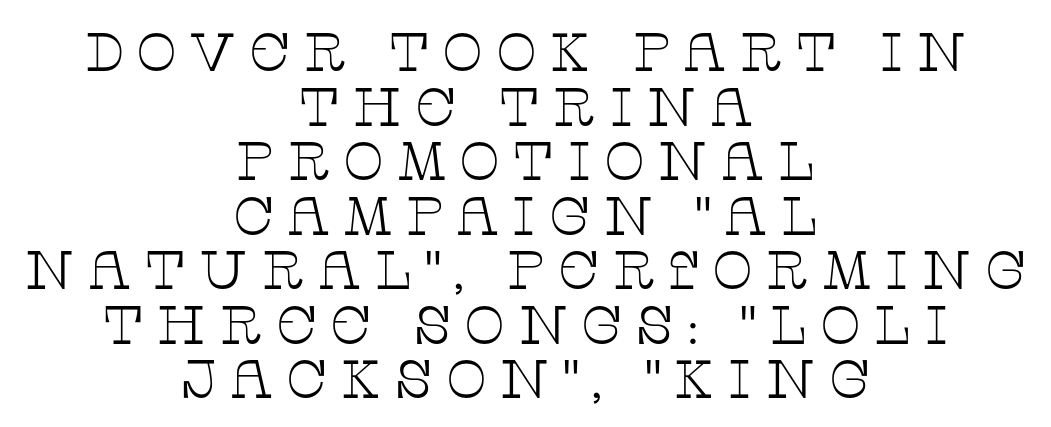
Q: Is the text bold? A: No.
Q: Is the text italic (slanted)? A: No, it is upright.
Q: Is the typeface a serif or a sans-serif typeface? A: Serif.
Q: Is the text underlined? A: No.
Q: How is the paragraph aligned? A: Centered.
Q: Is the spacing between letters normal or unusually wide? A: Unusually wide.
Q: Is the spacing between lines tight, normal or loose? A: Tight.
Q: Width (condensed, normal, or wide)? A: Wide.
Q: Stroke contrast? A: Low.
Q: x-height? A: Large.
Q: Monospaced? A: No.
